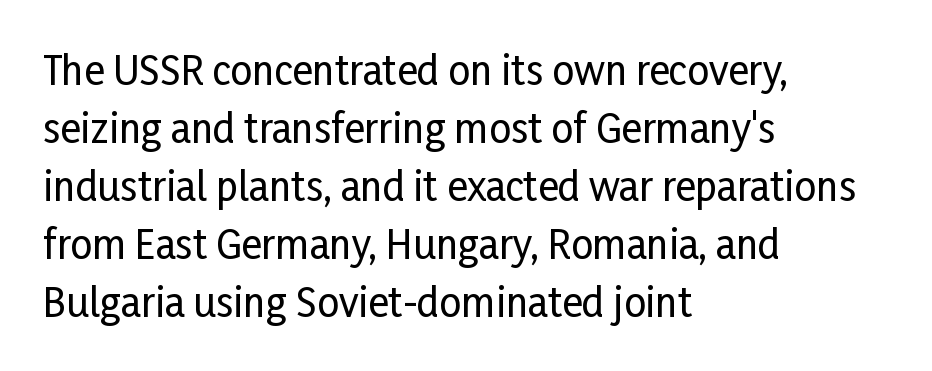
Q: Is the text italic (slanted)? A: No, it is upright.
Q: Is the typeface a serif or a sans-serif typeface? A: Sans-serif.
Q: Is the text underlined? A: No.
Q: How is the paragraph aligned? A: Left-aligned.
Q: Is the spacing between letters normal or unusually wide? A: Normal.
Q: Is the spacing between lines tight, normal or loose? A: Normal.
Q: Width (condensed, normal, or wide)? A: Condensed.
Q: Stroke contrast? A: Low.
Q: x-height? A: Medium.
Q: Monospaced? A: No.
